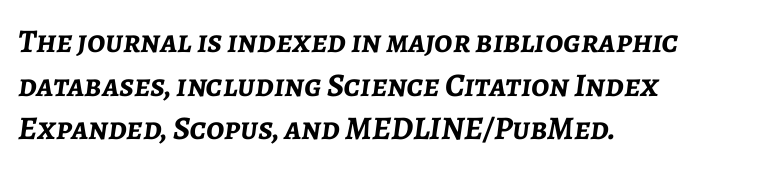
The image shows 33 px semibold type, italic (leaning right); set left-aligned, normal line spacing (1.32x), normal letter spacing, not underlined; low stroke contrast and a medium x-height.
